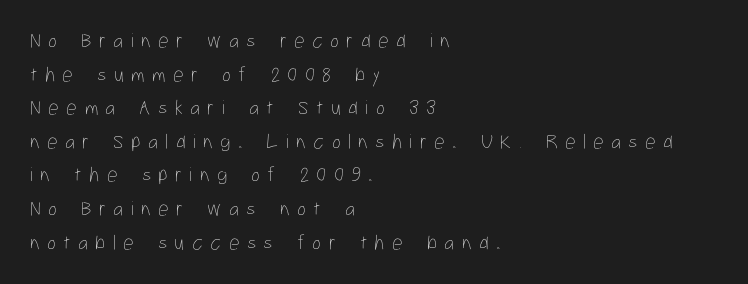
Q: Is the text bold? A: No.
Q: Is the text italic (slanted)? A: No, it is upright.
Q: Is the text underlined? A: No.
Q: How is the paragraph aligned? A: Left-aligned.
Q: Is the spacing between letters normal or unusually wide? A: Unusually wide.
Q: Is the spacing between lines tight, normal or loose? A: Normal.
